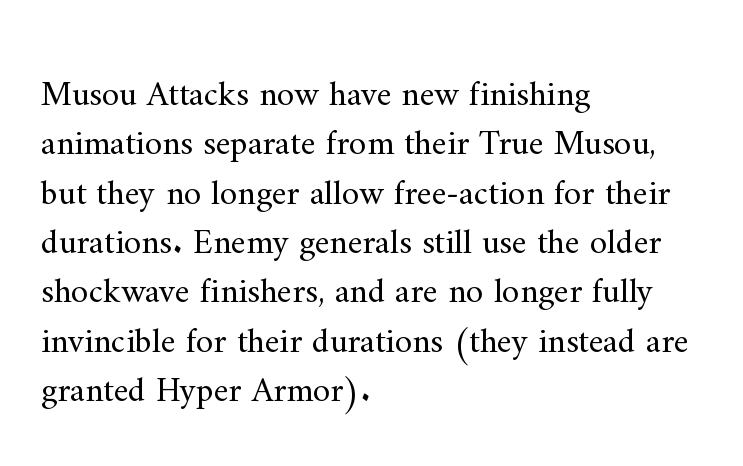
Q: Is the text bold? A: No.
Q: Is the text italic (slanted)? A: No, it is upright.
Q: Is the typeface a serif or a sans-serif typeface? A: Serif.
Q: Is the text underlined? A: No.
Q: How is the paragraph aligned? A: Left-aligned.
Q: Is the spacing between letters normal or unusually wide? A: Normal.
Q: Is the spacing between lines tight, normal or loose? A: Normal.
Q: Width (condensed, normal, or wide)? A: Normal.
Q: Stroke contrast? A: Medium.
Q: x-height? A: Small.
Q: Monospaced? A: No.
